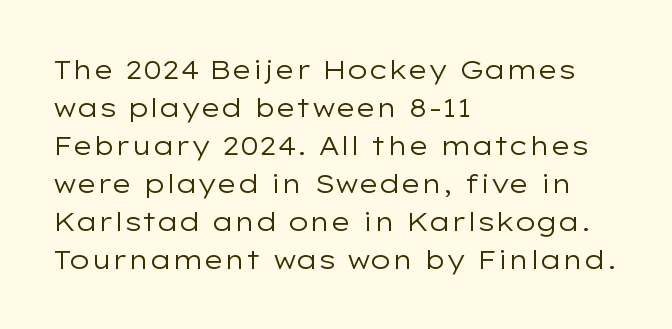
Q: Is the text bold? A: No.
Q: Is the text italic (slanted)? A: No, it is upright.
Q: Is the text underlined? A: No.
Q: How is the paragraph aligned? A: Left-aligned.
Q: Is the spacing between letters normal or unusually wide? A: Normal.
Q: Is the spacing between lines tight, normal or loose? A: Normal.
